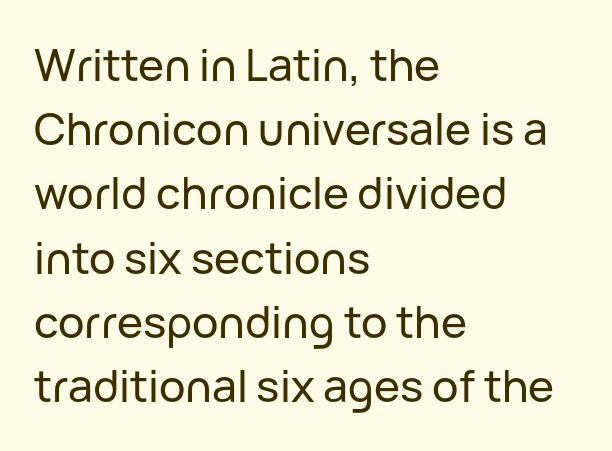
{"serif": "no", "italic": "no", "width": "normal", "stroke_contrast": "low", "x_height": "medium", "monospaced": "no", "underline": "no", "align": "left", "line_spacing": "normal", "line_spacing_ratio": 1.46, "letter_spacing": "normal", "letter_spacing_em": 0.0, "glyph_px": 44}
